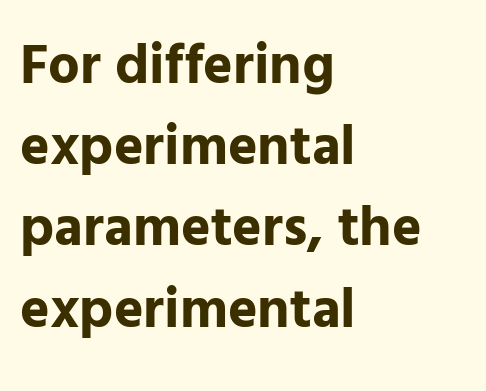
Q: Is the text bold? A: Yes.
Q: Is the text italic (slanted)? A: No, it is upright.
Q: Is the typeface a serif or a sans-serif typeface? A: Sans-serif.
Q: Is the text underlined? A: No.
Q: How is the paragraph aligned? A: Left-aligned.
Q: Is the spacing between letters normal or unusually wide? A: Normal.
Q: Is the spacing between lines tight, normal or loose? A: Normal.
Q: Width (condensed, normal, or wide)? A: Normal.
Q: Stroke contrast? A: Low.
Q: x-height? A: Medium.
Q: Monospaced? A: No.
